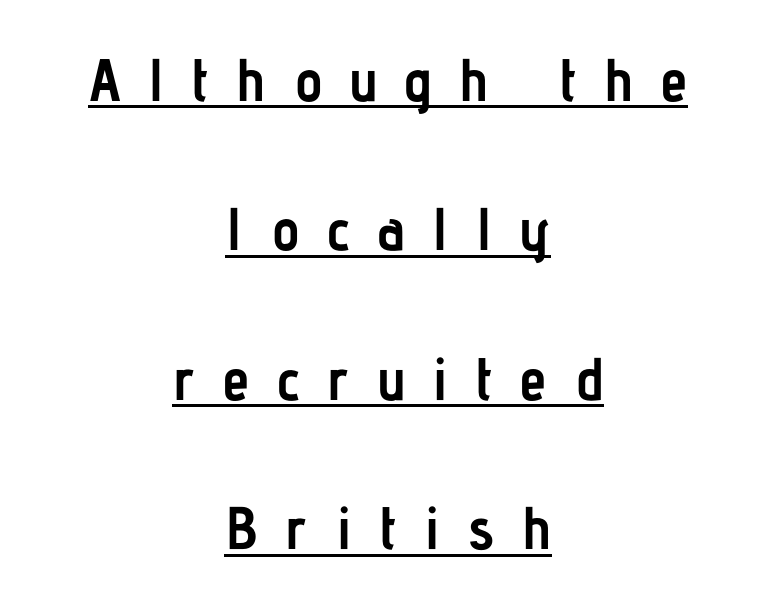
Line spacing here is loose. Rendered with straight, roman letterforms. This sample has the flowing, uneven cadence of proportional lettering. Alignment: centered. Each word looks stretched out because of the extra space between its letters.
